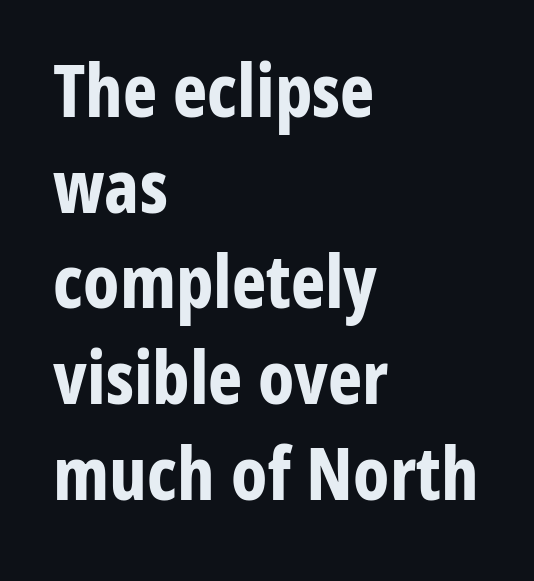
{"serif": "no", "italic": "no", "bold": "yes", "weight": "bold", "width": "condensed", "stroke_contrast": "low", "x_height": "medium", "monospaced": "no", "underline": "no", "align": "left", "line_spacing": "normal", "line_spacing_ratio": 1.31, "letter_spacing": "normal", "letter_spacing_em": 0.0, "glyph_px": 73}
